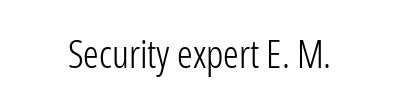
The image shows 39 px light, condensed sans-serif type, upright; set normal letter spacing, not underlined; low stroke contrast and a medium x-height.
